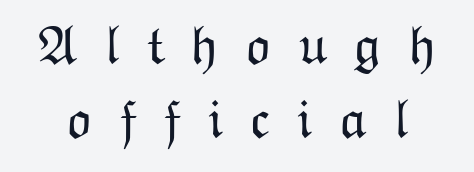
Descenders hang freely into open space. Notice how the stems are strictly vertical — no italics here. Proportional: the letters do not fall into vertical columns. The horizontal fit of the characters is loose and conspicuously gappy.
